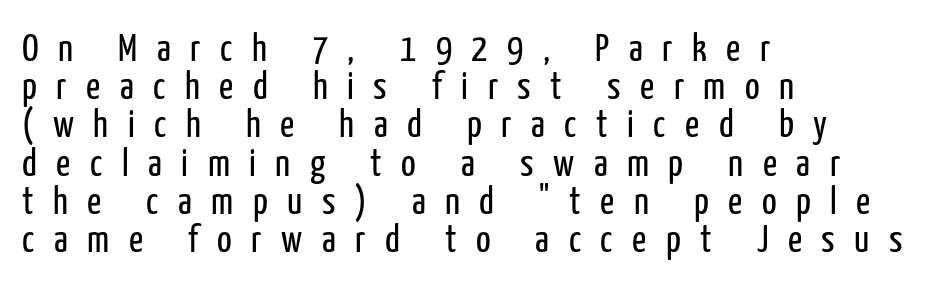
{"serif": "no", "italic": "no", "bold": "no", "weight": "regular", "width": "condensed", "stroke_contrast": "low", "x_height": "medium", "monospaced": "no", "underline": "no", "align": "left", "line_spacing": "tight", "line_spacing_ratio": 0.98, "letter_spacing": "wide", "letter_spacing_em": 0.5, "glyph_px": 39}
